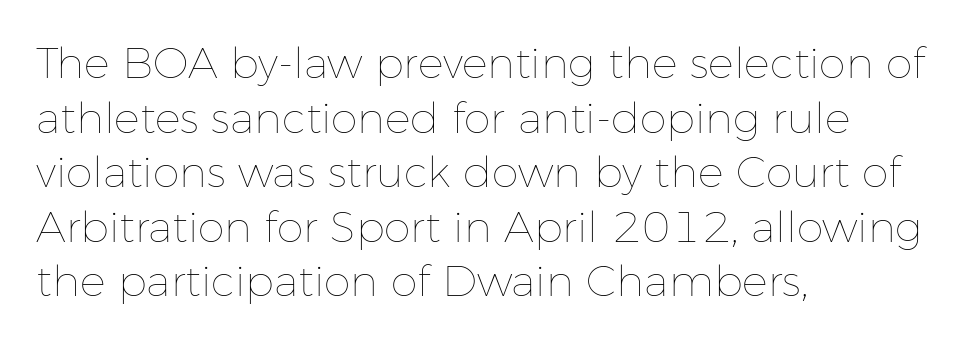
The image shows 43 px thin type, upright; set left-aligned, normal line spacing (1.27x), normal letter spacing, not underlined; low stroke contrast and a medium x-height.
